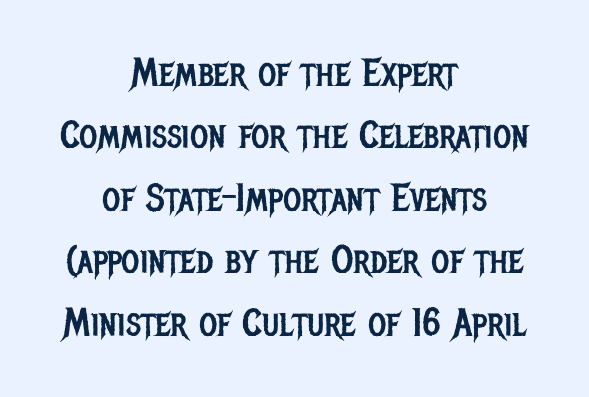
{"serif": "no", "italic": "no", "bold": "no", "weight": "regular", "width": "condensed", "stroke_contrast": "low", "x_height": "large", "monospaced": "no", "underline": "no", "align": "center", "line_spacing": "normal", "line_spacing_ratio": 1.6, "letter_spacing": "normal", "letter_spacing_em": 0.0, "glyph_px": 39}
